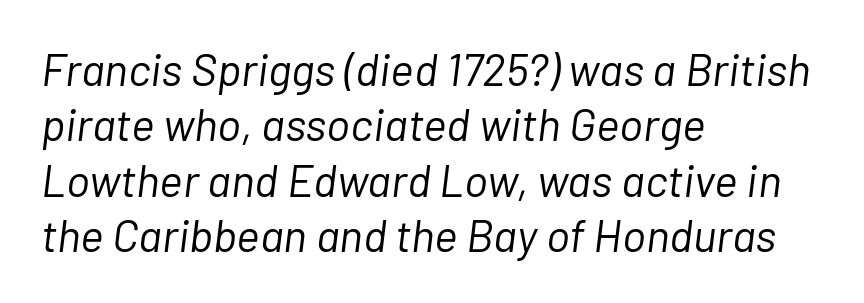
The text block is weighted toward the left margin, trailing off unevenly rightward. Stem width sits at or under what a default text font uses. The whole block is typeset with a tilt. The area under the type is left untouched. Each word holds together tightly as a unit, with standard inter-letter gaps. Do the characters align in a grid? No, the font is proportional.
